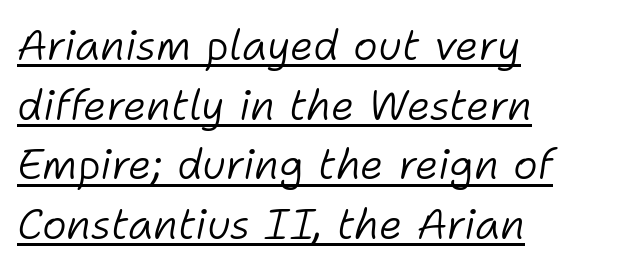
A continuous stroke trails under the words, as in a hyperlink. This rendering leaves character spacing at its baseline value. The space between consecutive lines is moderate. The paragraph has a hard left edge and a soft right edge.
